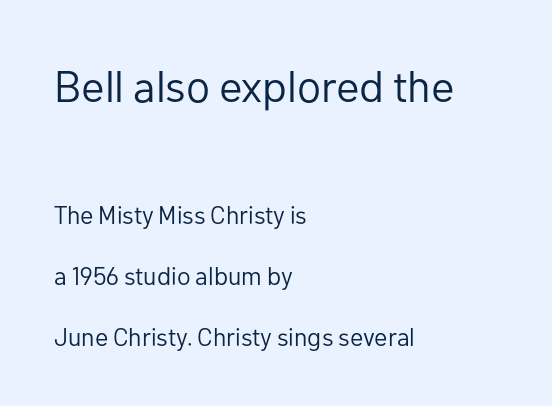
The image shows 44 px regular-weight sans-serif type, upright; set left-aligned, loose line spacing (2.44x), normal letter spacing, not underlined; the first (top) block is 1.76x larger; low stroke contrast and a medium x-height.
